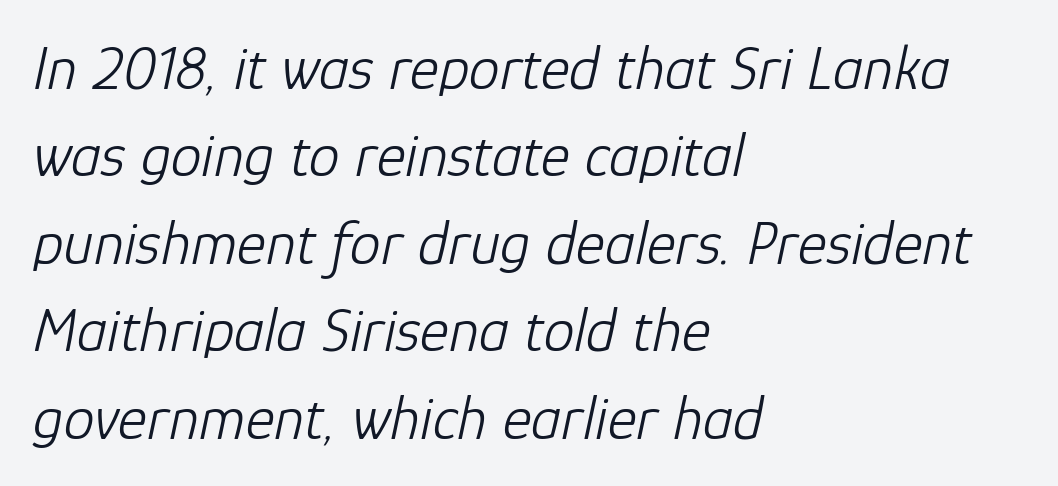
Q: Is the text bold? A: No.
Q: Is the text italic (slanted)? A: Yes, it leans right by about 12 degrees.
Q: Is the text underlined? A: No.
Q: How is the paragraph aligned? A: Left-aligned.
Q: Is the spacing between letters normal or unusually wide? A: Normal.
Q: Is the spacing between lines tight, normal or loose? A: Normal.
Q: Width (condensed, normal, or wide)? A: Normal.
Q: Stroke contrast? A: Low.
Q: x-height? A: Medium.
Q: Monospaced? A: No.
